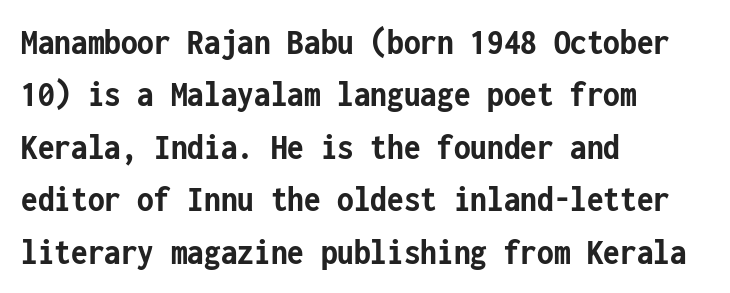
The image shows 38 px semibold, condensed sans-serif type, upright, monospaced; set left-aligned, normal line spacing (1.38x), normal letter spacing, not underlined; low stroke contrast and a medium x-height.
